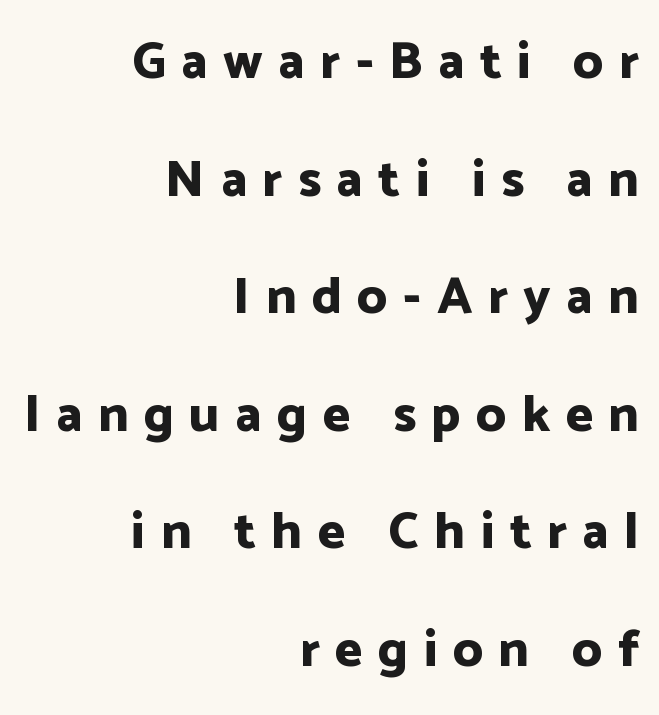
{"serif": "no", "italic": "no", "bold": "yes", "weight": "bold", "width": "normal", "stroke_contrast": "low", "x_height": "medium", "monospaced": "no", "underline": "no", "align": "right", "line_spacing": "loose", "line_spacing_ratio": 2.26, "letter_spacing": "wide", "letter_spacing_em": 0.3, "glyph_px": 52}
